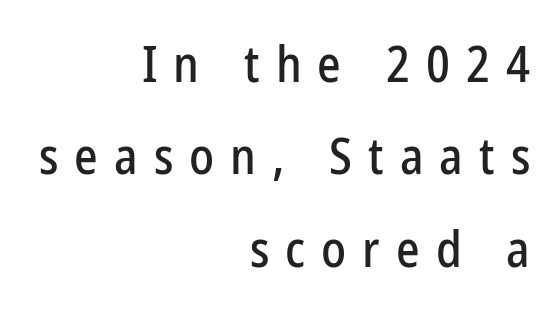
{"serif": "no", "italic": "no", "width": "condensed", "stroke_contrast": "low", "x_height": "medium", "monospaced": "no", "underline": "no", "align": "right", "line_spacing_ratio": 1.85, "letter_spacing": "wide", "letter_spacing_em": 0.32, "glyph_px": 50}
